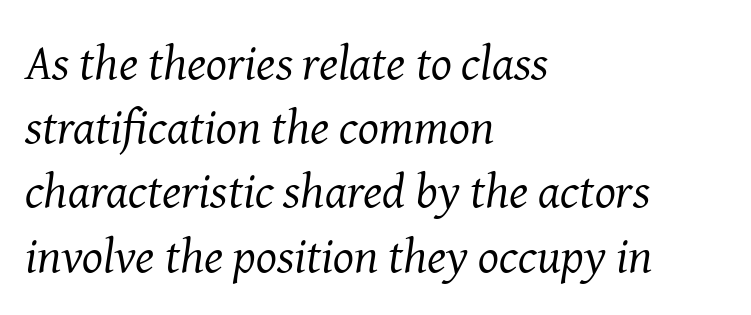
Descenders are the only things crossing below the line. Unbolded letterforms with no extra heft. Vertically, the passage feels balanced, rows spaced as you'd expect. Do the characters align in a grid? No, the font is proportional.
